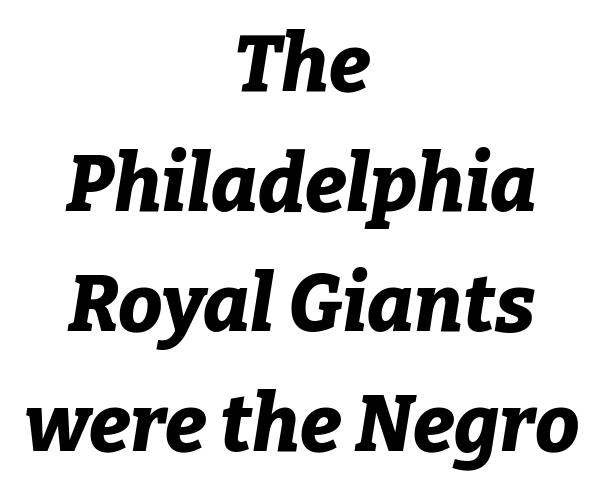
Q: Is the text bold? A: Yes.
Q: Is the text italic (slanted)? A: Yes, it leans right by about 9 degrees.
Q: Is the text underlined? A: No.
Q: How is the paragraph aligned? A: Centered.
Q: Is the spacing between letters normal or unusually wide? A: Normal.
Q: Is the spacing between lines tight, normal or loose? A: Normal.
Q: Width (condensed, normal, or wide)? A: Normal.
Q: Stroke contrast? A: Low.
Q: x-height? A: Medium.
Q: Monospaced? A: No.
